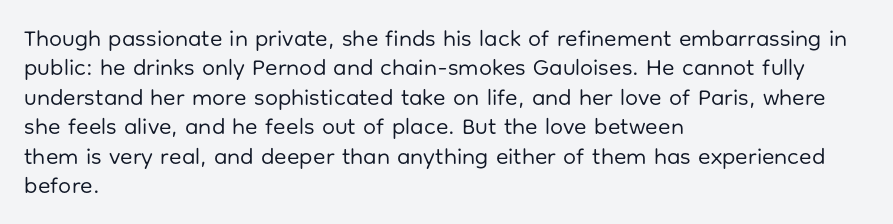
Q: Is the text bold? A: No.
Q: Is the text italic (slanted)? A: No, it is upright.
Q: Is the text underlined? A: No.
Q: How is the paragraph aligned? A: Left-aligned.
Q: Is the spacing between letters normal or unusually wide? A: Normal.
Q: Is the spacing between lines tight, normal or loose? A: Normal.
